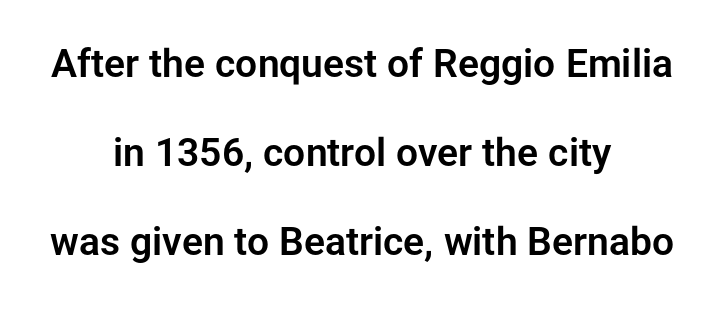
{"serif": "no", "italic": "no", "width": "normal", "stroke_contrast": "low", "x_height": "medium", "monospaced": "no", "underline": "no", "align": "center", "line_spacing": "loose", "line_spacing_ratio": 2.28, "letter_spacing": "normal", "letter_spacing_em": 0.0, "glyph_px": 39}
